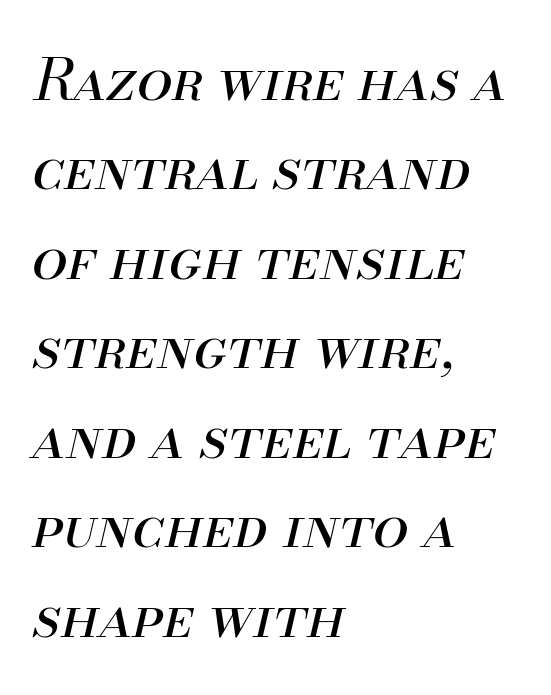
The image shows 57 px regular-weight type, italic (leaning right); set left-aligned, normal line spacing (1.57x), normal letter spacing, not underlined; medium stroke contrast and a small x-height.
